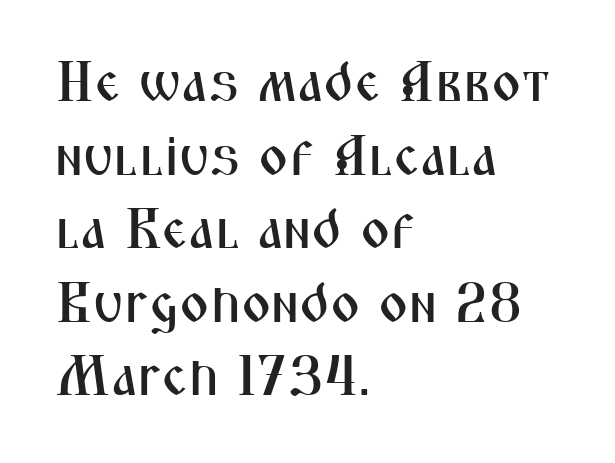
The image shows 57 px condensed sans-serif type, upright; set left-aligned, normal line spacing (1.29x), normal letter spacing, not underlined; medium stroke contrast and a medium x-height.
